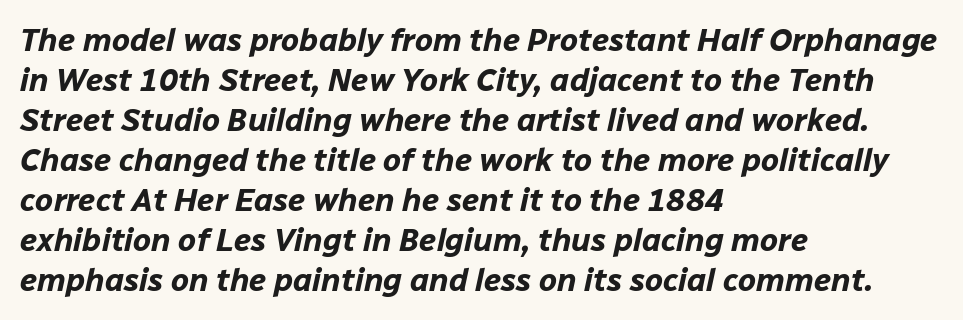
The image shows 32 px bold type, italic (leaning right); set left-aligned, normal line spacing (1.25x), normal letter spacing, not underlined; low stroke contrast and a medium x-height.
